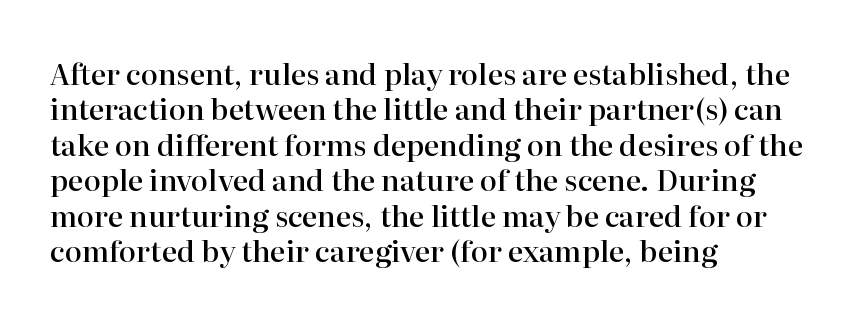
Q: Is the text bold? A: Semi-bold.
Q: Is the text italic (slanted)? A: No, it is upright.
Q: Is the typeface a serif or a sans-serif typeface? A: Serif.
Q: Is the text underlined? A: No.
Q: How is the paragraph aligned? A: Left-aligned.
Q: Is the spacing between letters normal or unusually wide? A: Normal.
Q: Width (condensed, normal, or wide)? A: Normal.
Q: Stroke contrast? A: High.
Q: x-height? A: Medium.
Q: Monospaced? A: No.
